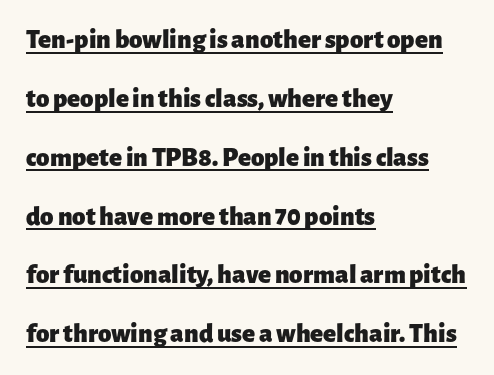
Leftover space on each line is placed entirely after the last word. A full-strength bold gives these letters their thick strokes. Notice how the stems are strictly vertical — no italics here. Each word holds together tightly as a unit, with standard inter-letter gaps.
